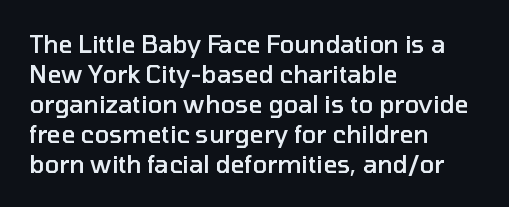
Q: Is the text bold? A: Semi-bold.
Q: Is the text italic (slanted)? A: No, it is upright.
Q: Is the text underlined? A: No.
Q: How is the paragraph aligned? A: Left-aligned.
Q: Is the spacing between letters normal or unusually wide? A: Normal.
Q: Is the spacing between lines tight, normal or loose? A: Normal.
